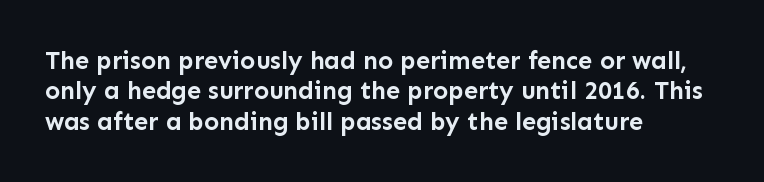
Each line starts at the same left margin while the right side varies. Words appear dense and cohesive because spacing is normal. What weight is shown? A full bold with thick strokes. Nope, not italic — everything's standing straight.
